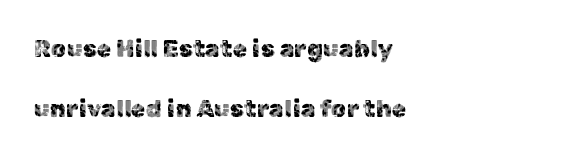
Just letters on the line, the space beneath them empty. Regarding leading, the lines here are spaced well apart. The lines in this sample share a left origin and differ only in where they stop. The type is set solid horizontally, with unmodified tracking.
